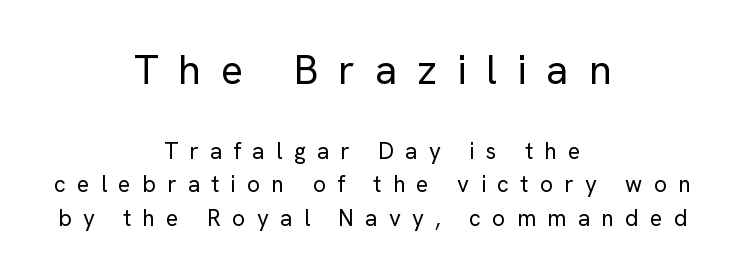
The image shows 41 px regular-weight sans-serif type, upright; set centered, normal line spacing (1.46x), unusually wide letter spacing (+0.49 em), not underlined; the first (top) block is 1.78x larger; low stroke contrast and a medium x-height.
